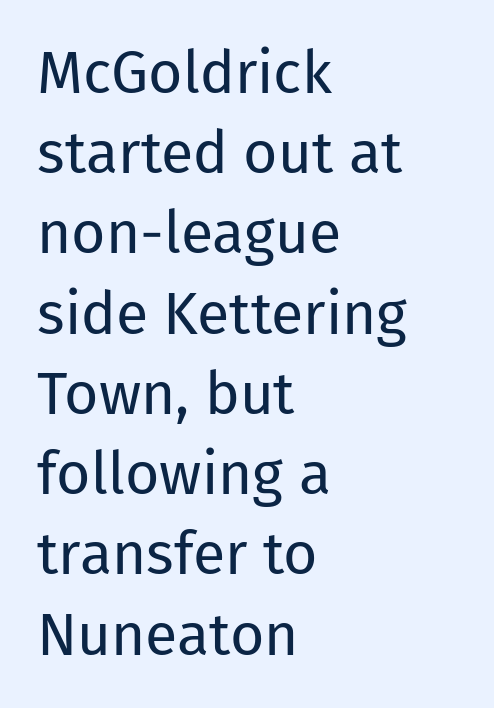
The image shows 59 px regular-weight sans-serif type, upright; set left-aligned, normal line spacing (1.36x), normal letter spacing, not underlined; low stroke contrast and a medium x-height.
